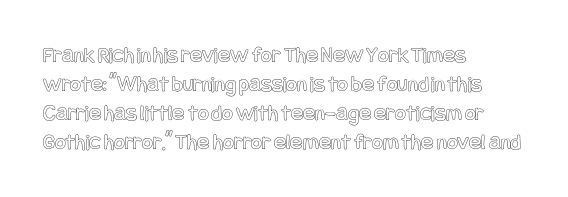
Posture: straight, roman, zero tilt. The passage shown is not underscored anywhere. The rendering anchors every line to the left-hand side. The gaps between neighbouring characters are ordinary and unremarkable.
